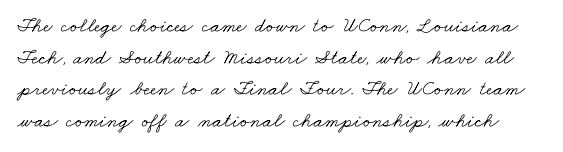
{"bold": "no", "underline": "no", "line_spacing": "normal", "line_spacing_ratio": 1.51, "letter_spacing": "normal", "letter_spacing_em": 0.0, "glyph_px": 21}
